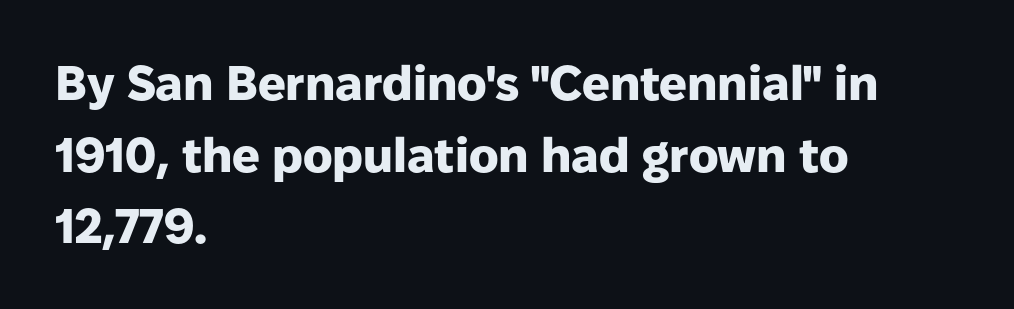
Q: Is the text bold? A: Yes.
Q: Is the text italic (slanted)? A: No, it is upright.
Q: Is the typeface a serif or a sans-serif typeface? A: Sans-serif.
Q: Is the text underlined? A: No.
Q: How is the paragraph aligned? A: Left-aligned.
Q: Is the spacing between letters normal or unusually wide? A: Normal.
Q: Is the spacing between lines tight, normal or loose? A: Normal.
Q: Width (condensed, normal, or wide)? A: Normal.
Q: Stroke contrast? A: Low.
Q: x-height? A: Medium.
Q: Monospaced? A: No.
